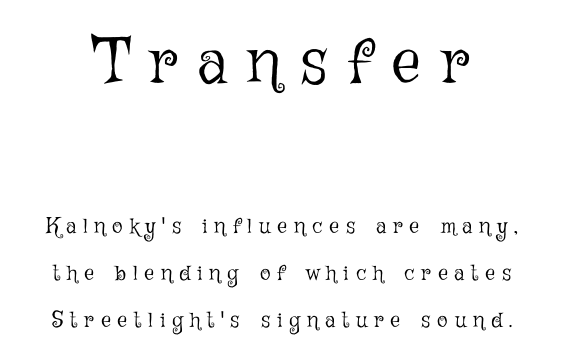
{"italic": "no", "bold": "no", "weight": "light", "width": "normal", "stroke_contrast": "low", "x_height": "medium", "monospaced": "no", "underline": "no", "line_spacing": "loose", "line_spacing_ratio": 2.14, "letter_spacing": "wide", "letter_spacing_em": 0.31, "larger_block": "first", "size_ratio": 2.95, "glyph_px": 65}
